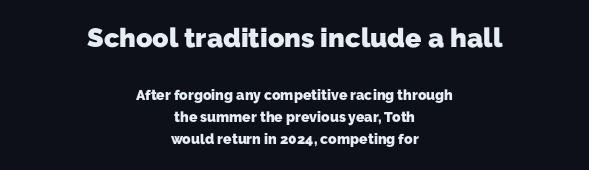
{"bold": "yes", "underline": "no", "align": "center", "line_spacing": "normal", "line_spacing_ratio": 1.59, "letter_spacing": "normal", "letter_spacing_em": 0.0, "larger_block": "first", "size_ratio": 1.93, "glyph_px": 27}
